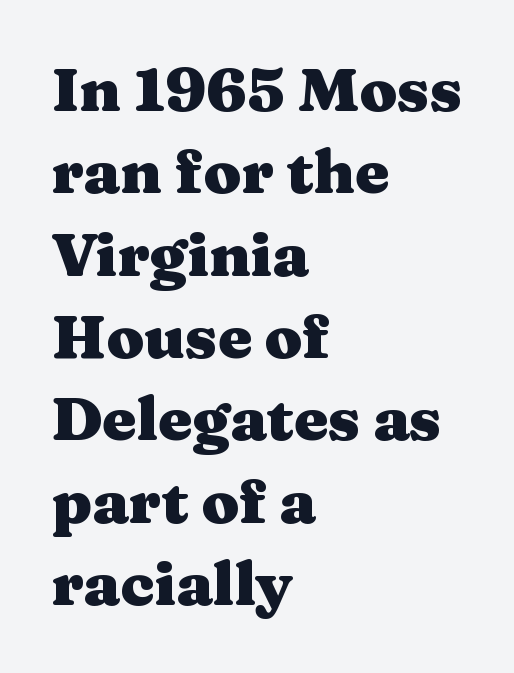
The image shows 61 px heavy, wide serif type, upright; set left-aligned, normal line spacing (1.35x), normal letter spacing, not underlined; medium stroke contrast and a medium x-height.
